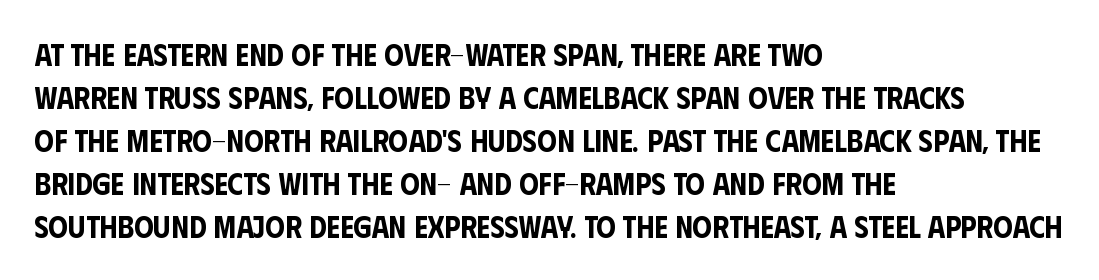
{"serif": "no", "italic": "no", "width": "condensed", "stroke_contrast": "low", "x_height": "large", "monospaced": "no", "underline": "no", "align": "left", "line_spacing": "normal", "line_spacing_ratio": 1.39, "letter_spacing": "normal", "letter_spacing_em": 0.0, "glyph_px": 31}
